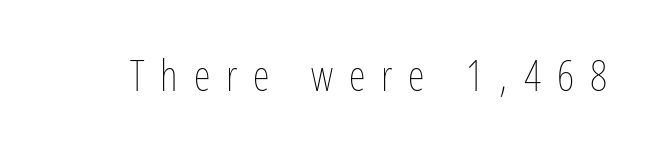
{"italic": "no", "bold": "no", "weight": "thin", "width": "condensed", "stroke_contrast": "low", "x_height": "medium", "monospaced": "no", "underline": "no", "letter_spacing": "wide", "letter_spacing_em": 0.37, "glyph_px": 43}
